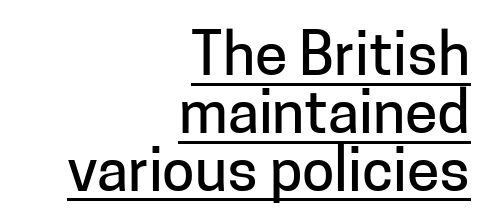
What stands out about the letter spacing? Nothing — it is the standard amount. Regarding leading, the lines here are crowded together. Has an underline been added? It has. These lines are rendered in a variable-pitch font. The typeface chosen for these lines omits serifs.
